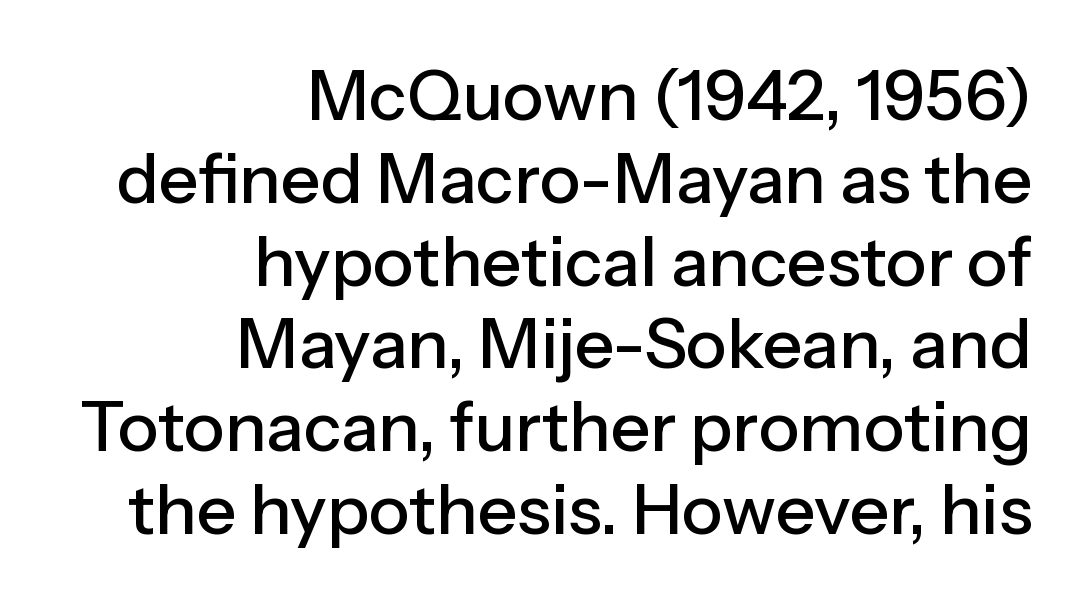
The image shows 69 px sans-serif type, upright; set right-aligned, line spacing 1.2x, normal letter spacing, not underlined; low stroke contrast and a medium x-height.
